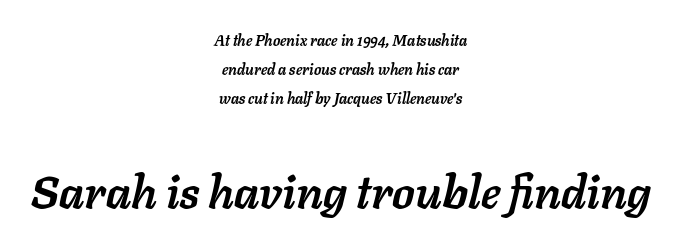
{"italic": "yes", "lean": "right", "slant_degrees": 11, "bold": "yes", "weight": "semibold", "width": "normal", "stroke_contrast": "low", "x_height": "medium", "monospaced": "no", "underline": "no", "align": "center", "line_spacing": "loose", "line_spacing_ratio": 1.93, "letter_spacing": "normal", "letter_spacing_em": 0.0, "larger_block": "second", "size_ratio": 3.07, "glyph_px": 46}
